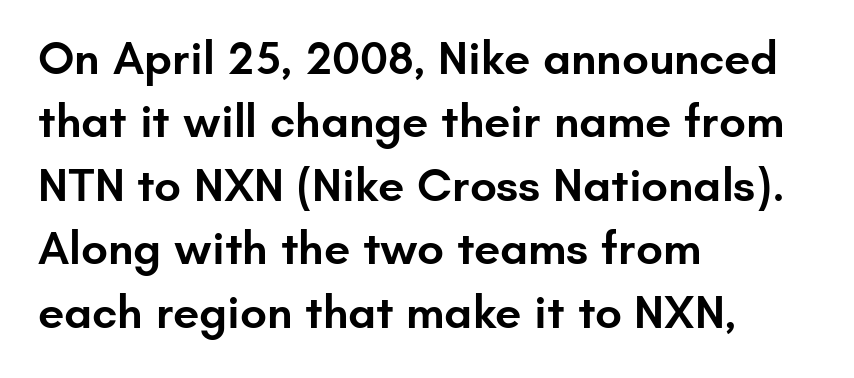
The image shows 47 px semibold sans-serif type, upright; set left-aligned, normal line spacing (1.35x), normal letter spacing, not underlined; low stroke contrast and a small x-height.
